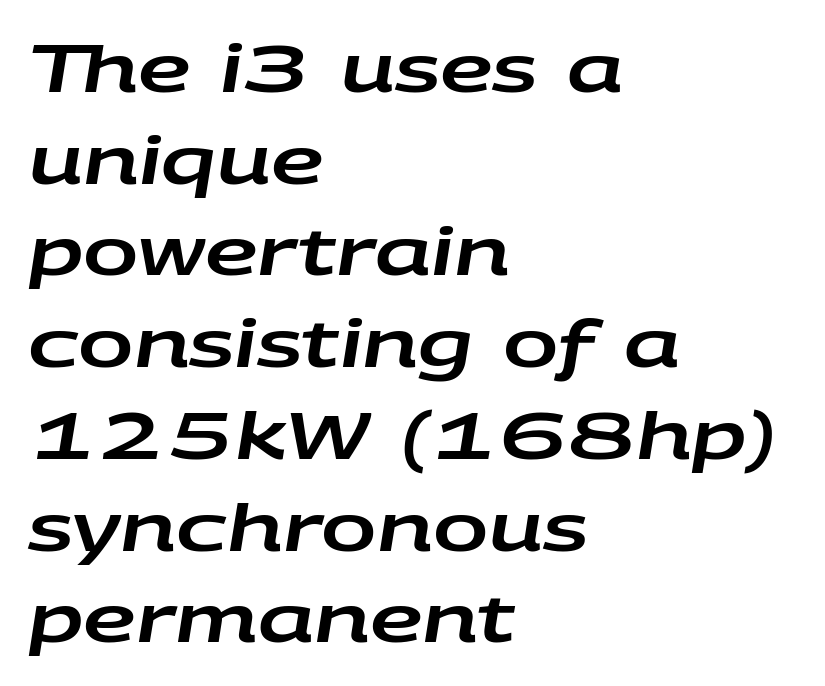
{"italic": "yes", "lean": "right", "slant_degrees": 9, "width": "wide", "stroke_contrast": "low", "x_height": "large", "monospaced": "no", "underline": "no", "align": "left", "line_spacing": "normal", "line_spacing_ratio": 1.39, "letter_spacing": "normal", "letter_spacing_em": 0.0, "glyph_px": 66}
